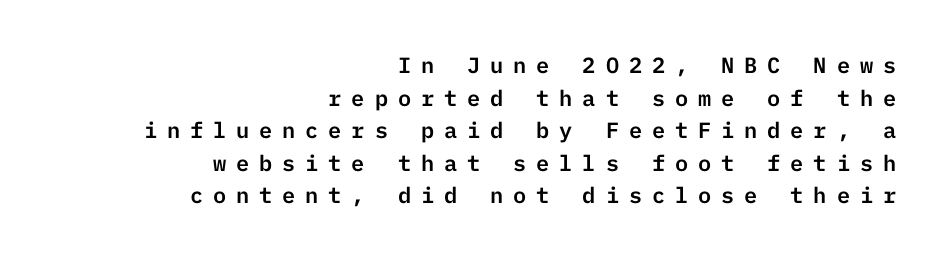
{"italic": "no", "underline": "no", "align": "right", "line_spacing": "normal", "line_spacing_ratio": 1.48, "letter_spacing": "wide", "letter_spacing_em": 0.45, "glyph_px": 22}
